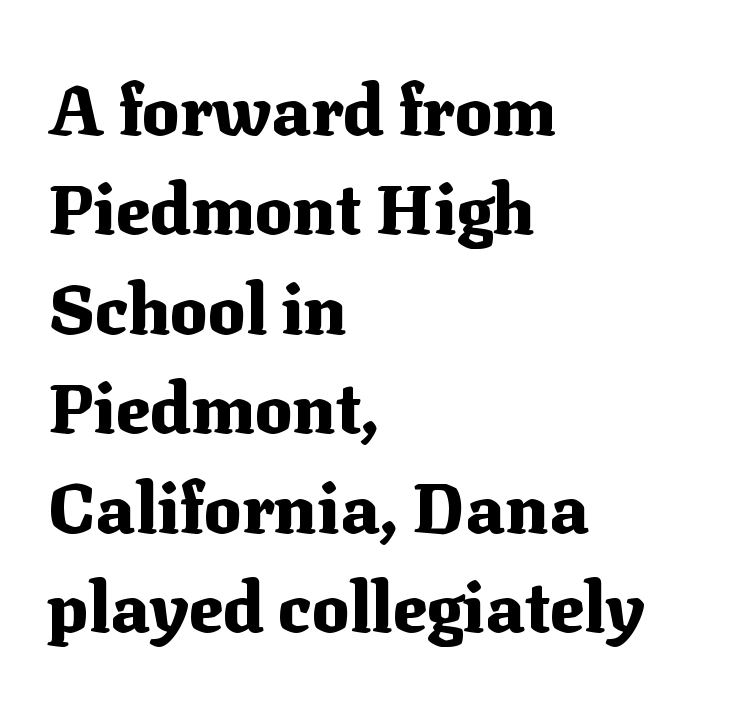
Every letter is thick-stroked: bold, no question. Anything drawn beneath the words? Only blank space. The text was rendered using a seriffed face with decorative stroke endings. These lines are rendered in a variable-pitch font. Left-aligned paragraph, ragged on the right.
